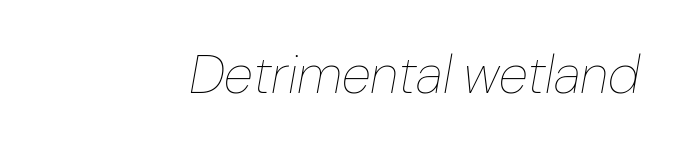
The image shows 54 px thin type, italic (leaning right); set normal letter spacing, not underlined; low stroke contrast and a medium x-height.
